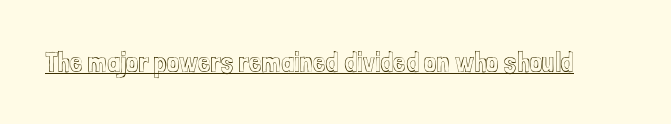
Every word sits above its own underline. Unlike italic type, these characters show no tilt at all. The letters advance in unequal steps, a hallmark of proportional type. Honestly, the letter spacing is just normal — you wouldn't notice it.
